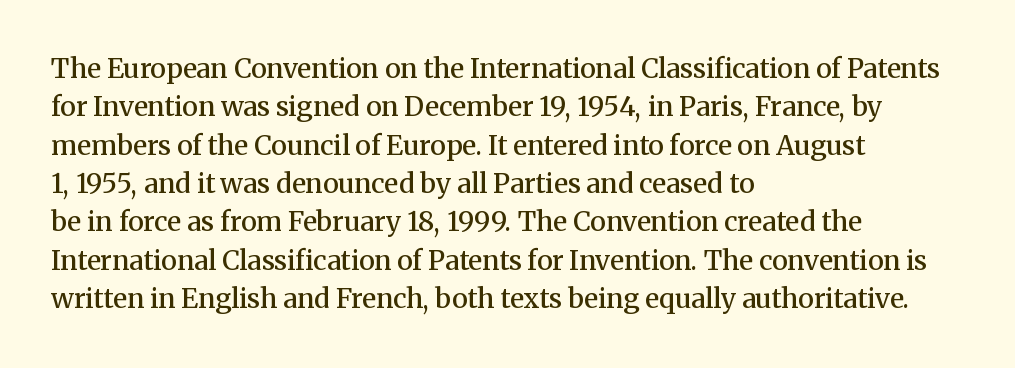
Q: Is the text bold? A: Semi-bold.
Q: Is the text italic (slanted)? A: No, it is upright.
Q: Is the text underlined? A: No.
Q: How is the paragraph aligned? A: Left-aligned.
Q: Is the spacing between letters normal or unusually wide? A: Normal.
Q: Is the spacing between lines tight, normal or loose? A: Normal.
